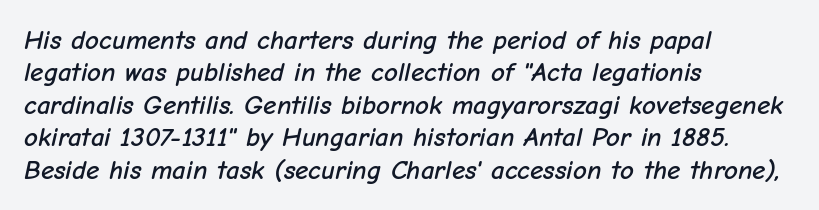
The image shows 27 px text type, italic (leaning right); set left-aligned, line spacing 1.2x, normal letter spacing, not underlined.
